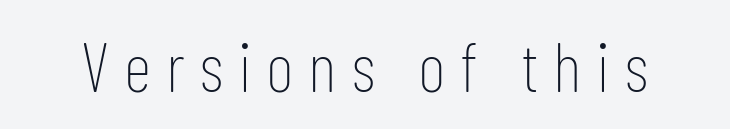
Q: Is the text bold? A: No.
Q: Is the text italic (slanted)? A: No, it is upright.
Q: Is the typeface a serif or a sans-serif typeface? A: Sans-serif.
Q: Is the text underlined? A: No.
Q: Is the spacing between letters normal or unusually wide? A: Unusually wide.
Q: Width (condensed, normal, or wide)? A: Condensed.
Q: Stroke contrast? A: Low.
Q: x-height? A: Medium.
Q: Monospaced? A: No.
